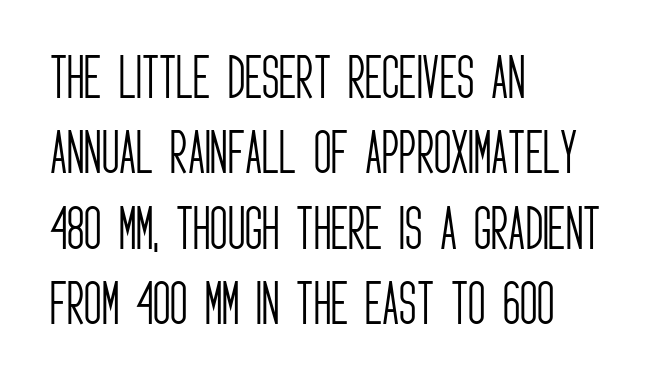
The horizontal fit of the characters is conventional and even. Posture: vertical. Successive baselines arrive at the customary interval. Do the characters align in a grid? No, the font is proportional. The paragraph has a hard left edge and a soft right edge. The foot of each line stays bare and open.
